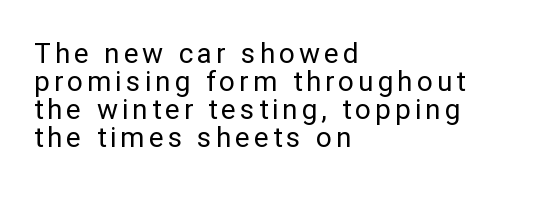
{"serif": "no", "italic": "no", "bold": "no", "weight": "regular", "width": "normal", "stroke_contrast": "low", "x_height": "medium", "monospaced": "no", "underline": "no", "align": "left", "line_spacing": "tight", "line_spacing_ratio": 1.0, "glyph_px": 28}
